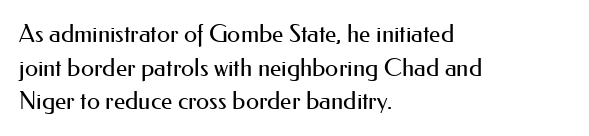
Does the copy run flush right? No — it runs flush left. Does extra space separate the letters? No, they use regular spacing. The letters look calm and open, with moderate or lighter stems. Beneath every word, the page is bare. Normally led — the rows are evenly, conventionally spaced.
